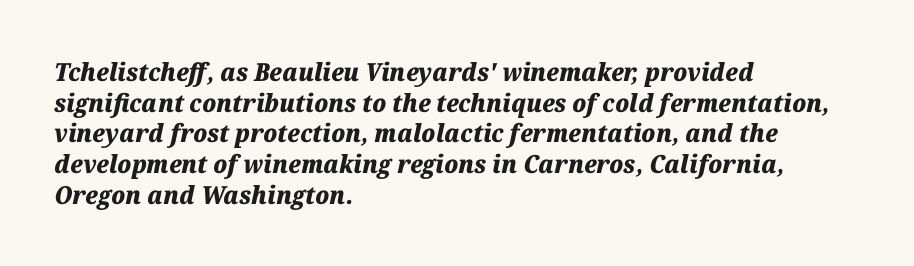
Characters are canted at an angle relative to the baseline's perpendicular. Decoration check: the copy has no underline. The lines are quadded left. Each word holds together tightly as a unit, with standard inter-letter gaps. Strong, thick strokes mark this as bold type.
